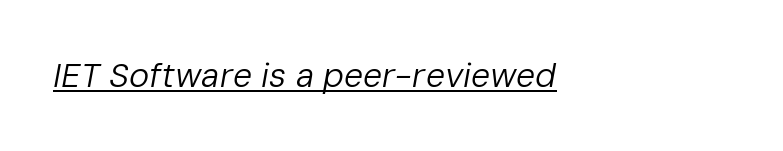
You could not count columns in this text — the font is proportionally spaced. Horizontally, the lines are justified to the leading edge only. The text carries the slant typical of an italic or oblique font. Nobody touched the tracking dial on this one. No chunkiness to these letters — they're not bold.
